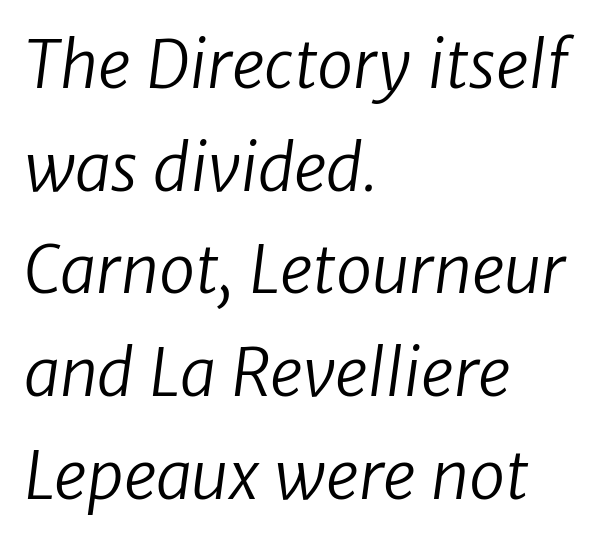
Q: Is the text bold? A: No.
Q: Is the typeface a serif or a sans-serif typeface? A: Sans-serif.
Q: Is the text underlined? A: No.
Q: How is the paragraph aligned? A: Left-aligned.
Q: Is the spacing between letters normal or unusually wide? A: Normal.
Q: Is the spacing between lines tight, normal or loose? A: Normal.
Q: Width (condensed, normal, or wide)? A: Normal.
Q: Stroke contrast? A: Low.
Q: x-height? A: Medium.
Q: Monospaced? A: No.
